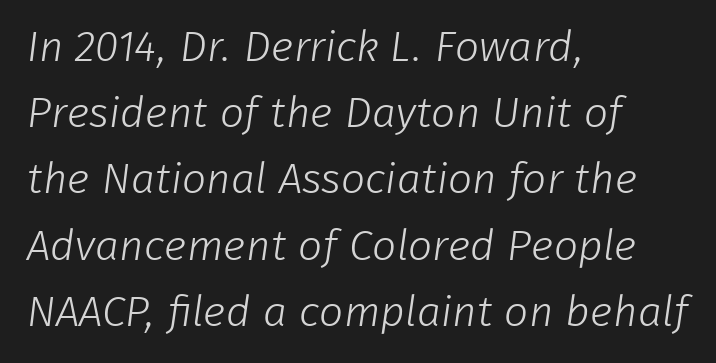
{"serif": "no", "bold": "no", "weight": "light", "width": "normal", "stroke_contrast": "low", "x_height": "medium", "monospaced": "no", "underline": "no", "align": "left", "line_spacing": "normal", "line_spacing_ratio": 1.54, "letter_spacing": "normal", "letter_spacing_em": 0.0, "glyph_px": 43}
